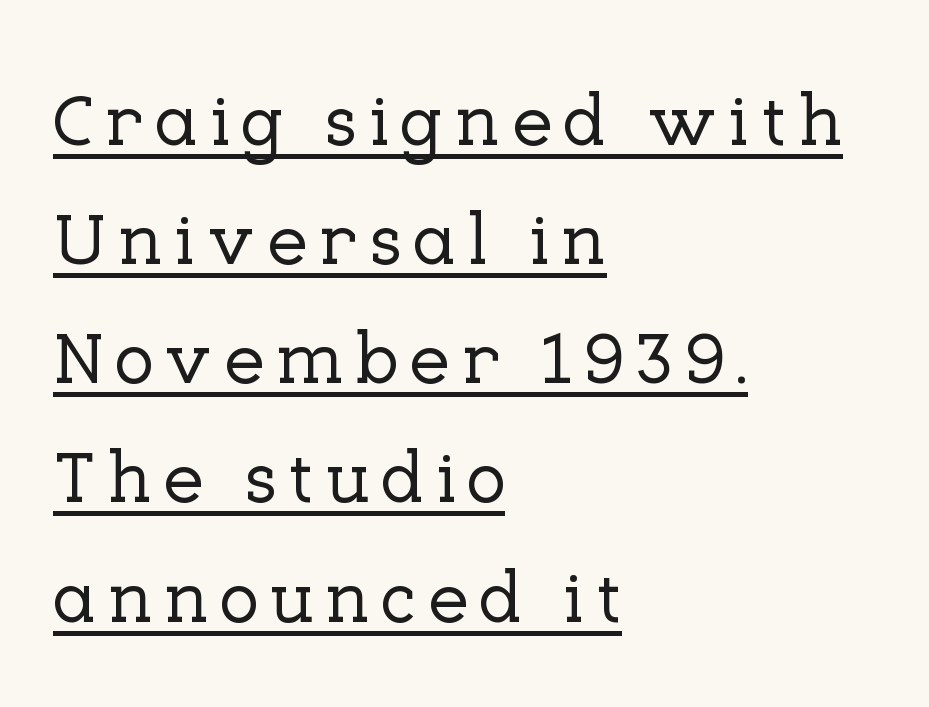
Q: Is the text italic (slanted)? A: No, it is upright.
Q: Is the typeface a serif or a sans-serif typeface? A: Serif.
Q: Is the text underlined? A: Yes.
Q: How is the paragraph aligned? A: Left-aligned.
Q: Is the spacing between lines tight, normal or loose? A: Normal.
Q: Width (condensed, normal, or wide)? A: Normal.
Q: Stroke contrast? A: Low.
Q: x-height? A: Medium.
Q: Monospaced? A: No.
